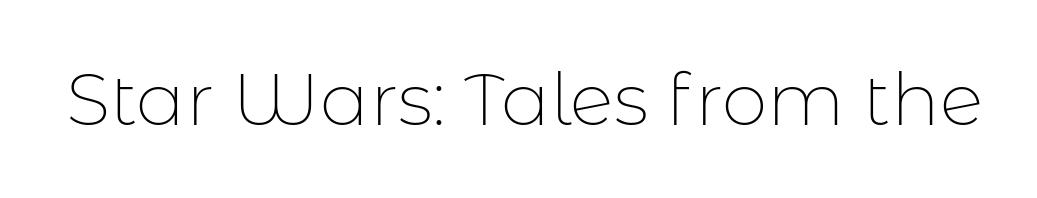
{"serif": "no", "italic": "no", "bold": "no", "weight": "thin", "width": "normal", "stroke_contrast": "low", "x_height": "medium", "monospaced": "no", "underline": "no", "letter_spacing": "normal", "letter_spacing_em": 0.0, "glyph_px": 73}
